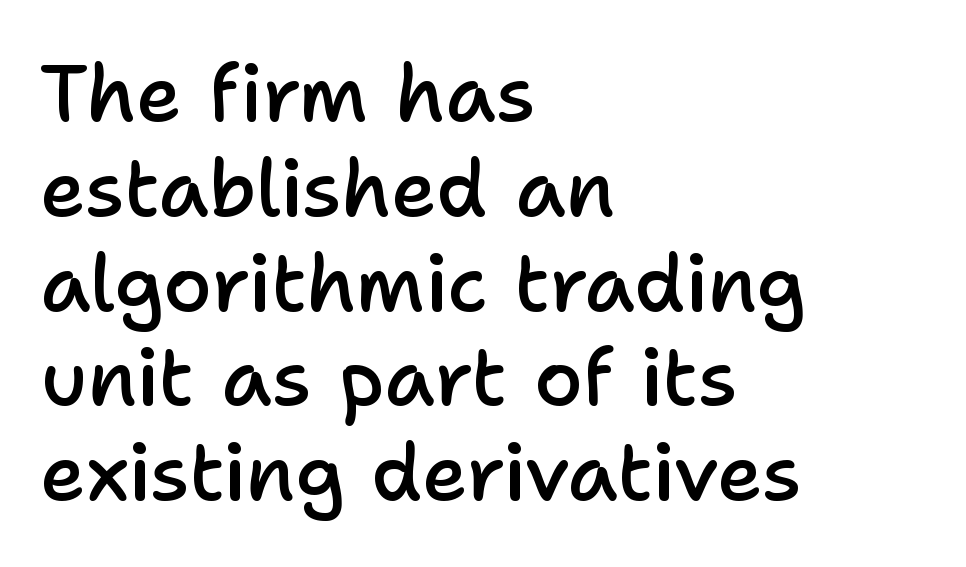
Line beginnings align vertically; line endings do not. The passage shown is not underscored anywhere. A semibold gives these letters moderate extra thickness, short of bold. Each word holds together tightly as a unit, with standard inter-letter gaps. Look at the bottom of the vertical strokes: they stop flat, with no serifs.
